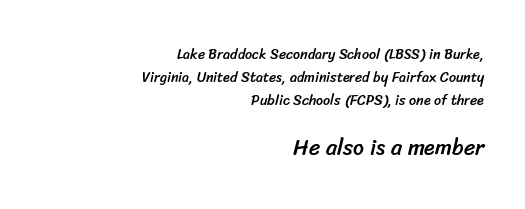
{"underline": "no", "align": "right", "line_spacing": "normal", "line_spacing_ratio": 1.65, "letter_spacing": "normal", "letter_spacing_em": 0.0, "larger_block": "second", "size_ratio": 1.57, "glyph_px": 22}
